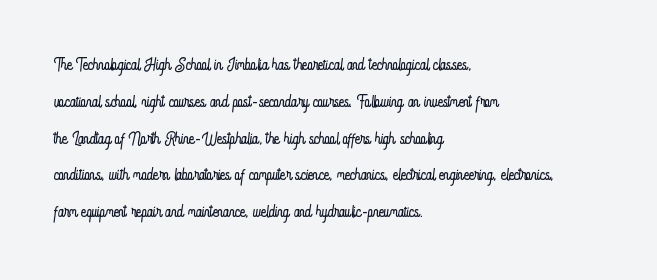
The rendering uses a moderate line-height, typical for paragraphs. The cut favours lightness, reaching ordinary text weight at its darkest. A student would call this left alignment; a typographer would say flush left, rag right. Honestly, there is no underline to notice here at all. The letterforms sit shoulder to shoulder at normal distance.
